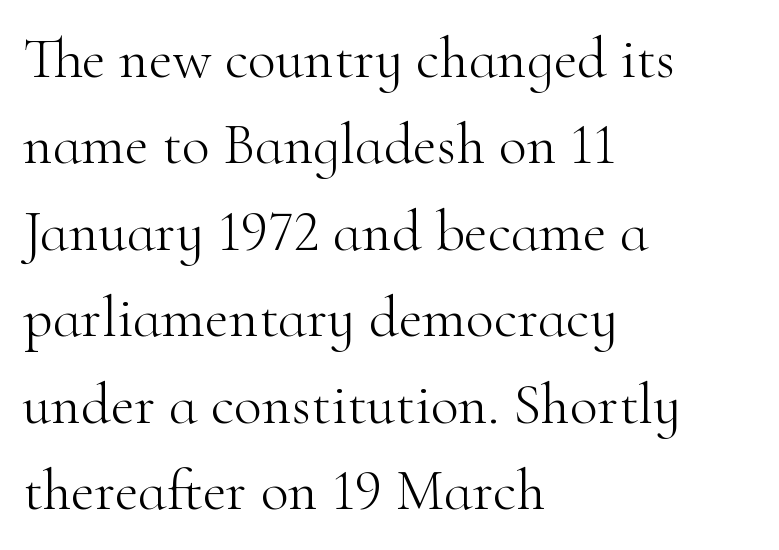
{"serif": "yes", "italic": "no", "bold": "no", "weight": "light", "width": "normal", "stroke_contrast": "high", "x_height": "small", "monospaced": "no", "underline": "no", "align": "left", "line_spacing": "normal", "line_spacing_ratio": 1.49, "letter_spacing": "normal", "letter_spacing_em": 0.0, "glyph_px": 58}
